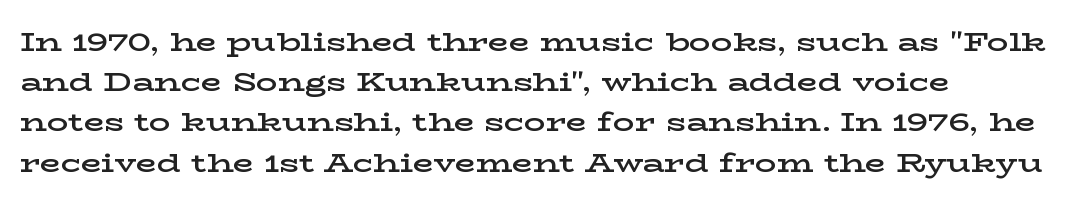
If you measured baseline to baseline, you'd find a middling distance. The specimen omits any rule beneath the text block's lines. These lines keep a tight, regular rhythm from letter to letter. Each glyph is drawn with semibold strokes, heavier than normal yet not fully bold. The specimen reads as upright at a glance.
